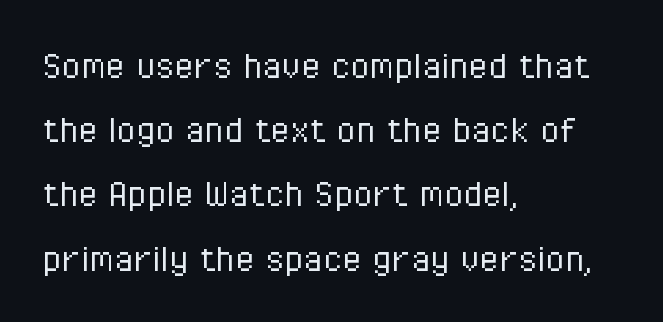
{"serif": "no", "italic": "no", "bold": "no", "weight": "light", "width": "condensed", "stroke_contrast": "low", "x_height": "medium", "monospaced": "no", "underline": "no", "align": "left", "line_spacing": "normal", "line_spacing_ratio": 1.46, "letter_spacing": "normal", "letter_spacing_em": 0.0, "glyph_px": 44}
